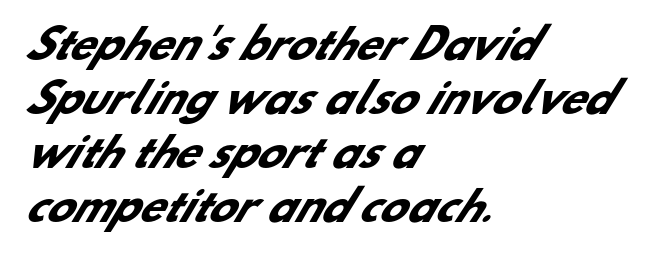
The image shows 40 px heavy sans-serif type; set left-aligned, normal line spacing (1.35x), normal letter spacing, not underlined; low stroke contrast and a small x-height.
